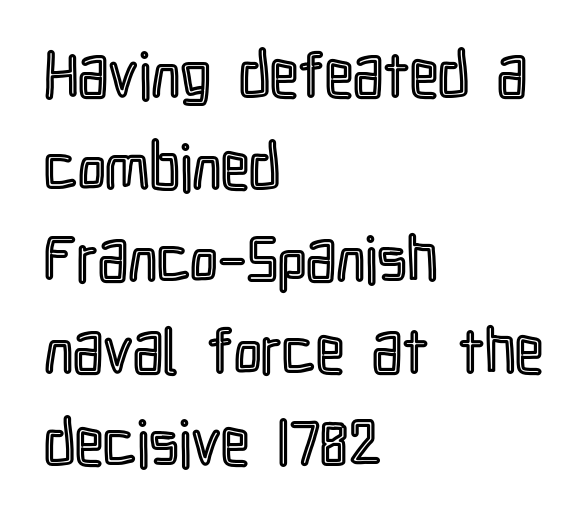
Q: Is the text italic (slanted)? A: No, it is upright.
Q: Is the text underlined? A: No.
Q: How is the paragraph aligned? A: Left-aligned.
Q: Is the spacing between letters normal or unusually wide? A: Normal.
Q: Is the spacing between lines tight, normal or loose? A: Normal.
Q: Width (condensed, normal, or wide)? A: Condensed.
Q: x-height? A: Medium.
Q: Monospaced? A: No.
